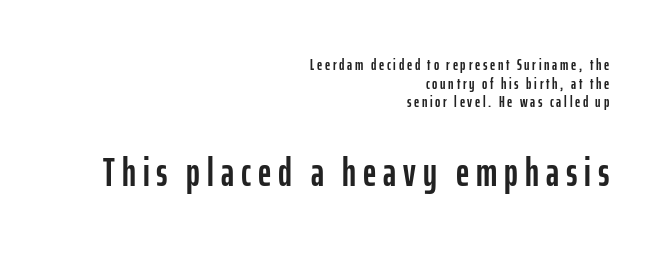
The image shows 41 px condensed sans-serif type, upright; set right-aligned, line spacing 1.16x, not underlined; the second (bottom) block is 2.56x larger; low stroke contrast and a medium x-height.
